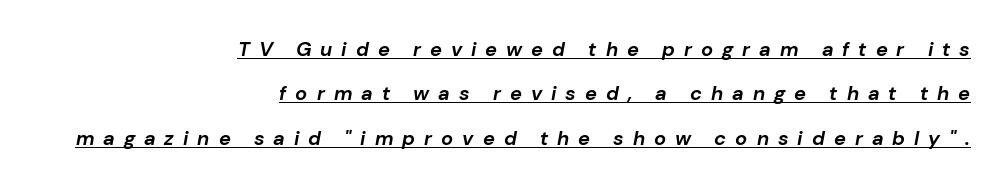
The image shows 20 px bold type, italic (leaning right); set right-aligned, loose line spacing (2.22x), unusually wide letter spacing (+0.45 em), underlined.
